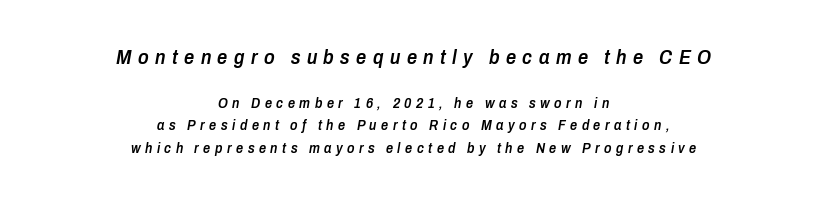
{"italic": "yes", "lean": "right", "slant_degrees": 10, "bold": "semi", "underline": "no", "align": "center", "line_spacing": "normal", "line_spacing_ratio": 1.63, "letter_spacing": "wide", "letter_spacing_em": 0.32, "larger_block": "first", "size_ratio": 1.43, "glyph_px": 20}
